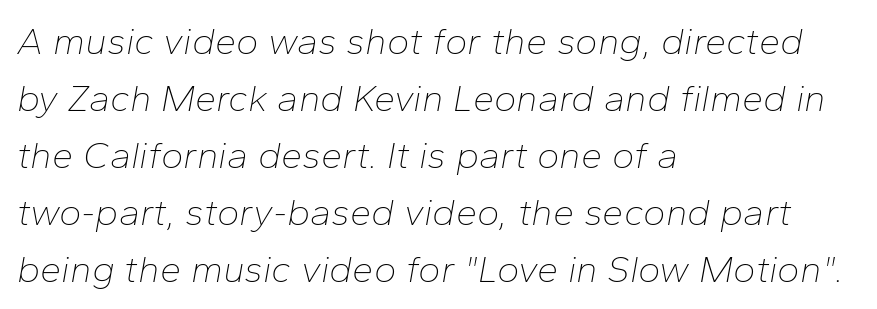
Q: Is the text bold? A: No.
Q: Is the text italic (slanted)? A: Yes, it leans right by about 10 degrees.
Q: Is the text underlined? A: No.
Q: How is the paragraph aligned? A: Left-aligned.
Q: Is the spacing between letters normal or unusually wide? A: Normal.
Q: Is the spacing between lines tight, normal or loose? A: Normal.
Q: Width (condensed, normal, or wide)? A: Normal.
Q: Stroke contrast? A: Low.
Q: x-height? A: Medium.
Q: Monospaced? A: No.
